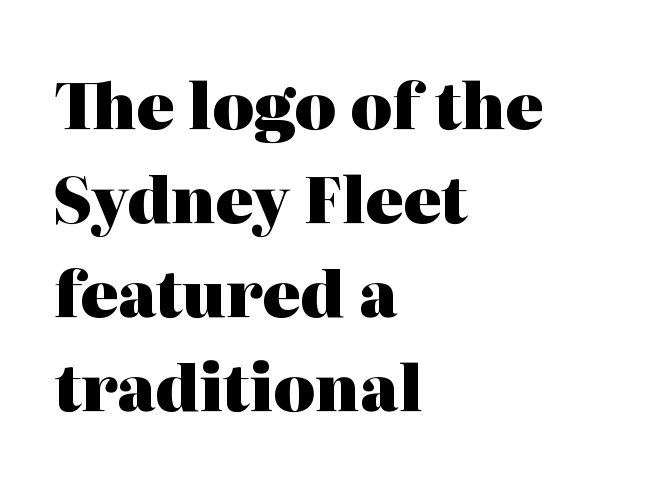
Q: Is the text bold? A: Yes.
Q: Is the text italic (slanted)? A: No, it is upright.
Q: Is the typeface a serif or a sans-serif typeface? A: Serif.
Q: Is the text underlined? A: No.
Q: How is the paragraph aligned? A: Left-aligned.
Q: Is the spacing between letters normal or unusually wide? A: Normal.
Q: Is the spacing between lines tight, normal or loose? A: Normal.
Q: Width (condensed, normal, or wide)? A: Normal.
Q: Stroke contrast? A: High.
Q: x-height? A: Medium.
Q: Monospaced? A: No.
